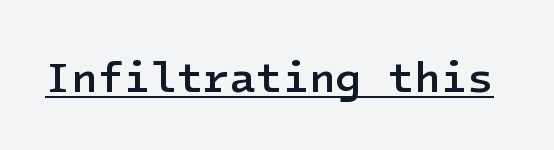
{"serif": "no", "italic": "no", "bold": "semi", "weight": "semibold", "width": "normal", "stroke_contrast": "low", "x_height": "medium", "underline": "yes", "letter_spacing": "normal", "letter_spacing_em": 0.0, "glyph_px": 43}
